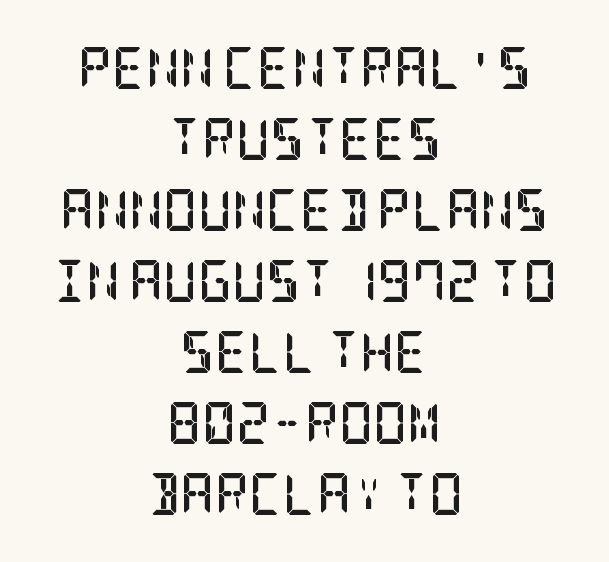
{"serif": "yes", "italic": "no", "bold": "yes", "weight": "semibold", "width": "condensed", "stroke_contrast": "low", "x_height": "large", "underline": "no", "align": "center", "line_spacing": "normal", "line_spacing_ratio": 1.69, "letter_spacing": "normal", "letter_spacing_em": 0.0, "glyph_px": 42}
